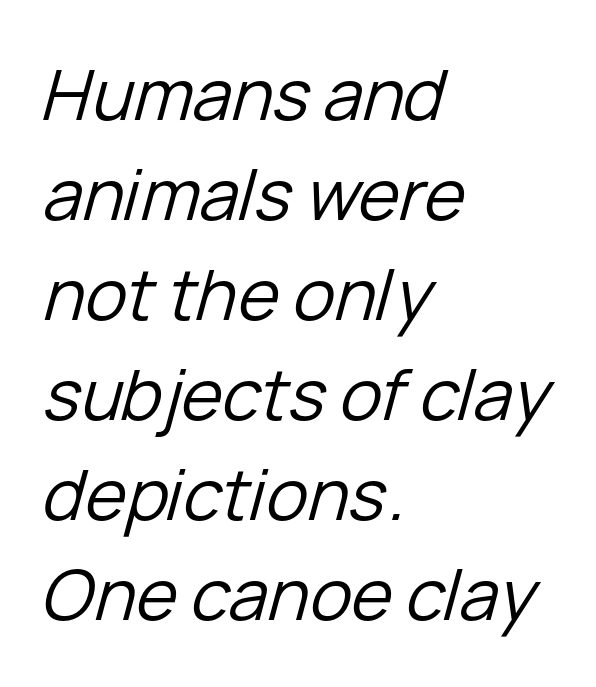
{"italic": "yes", "lean": "right", "slant_degrees": 15, "bold": "no", "weight": "regular", "width": "normal", "stroke_contrast": "low", "x_height": "medium", "monospaced": "no", "underline": "no", "align": "left", "line_spacing": "normal", "line_spacing_ratio": 1.43, "letter_spacing": "normal", "letter_spacing_em": 0.0, "glyph_px": 70}
